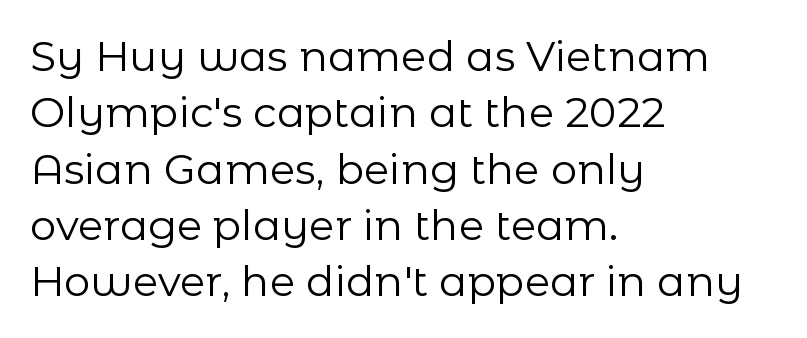
The image shows 42 px regular-weight sans-serif type, upright; set left-aligned, normal line spacing (1.34x), normal letter spacing, not underlined; low stroke contrast and a medium x-height.
